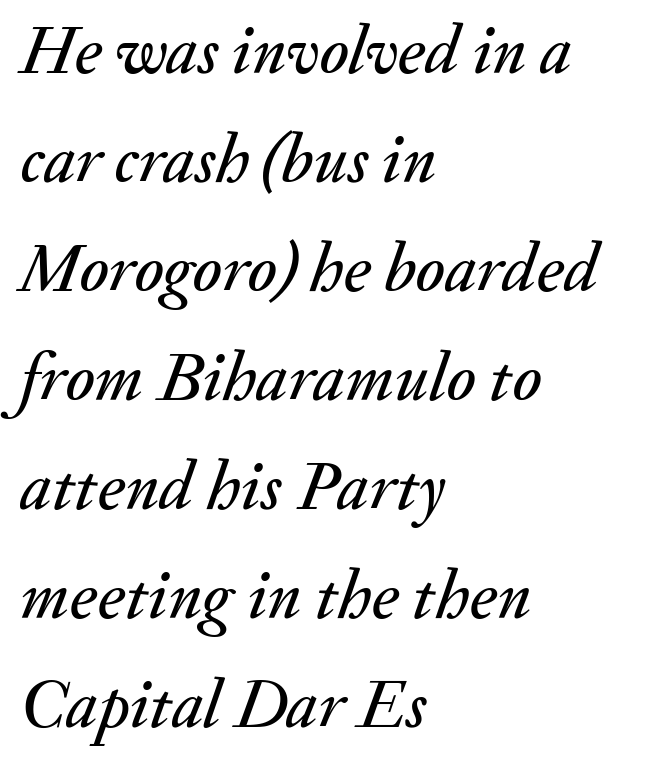
The image shows 69 px text type, italic (leaning right); set left-aligned, normal line spacing (1.58x), normal letter spacing, not underlined; medium stroke contrast and a small x-height.
